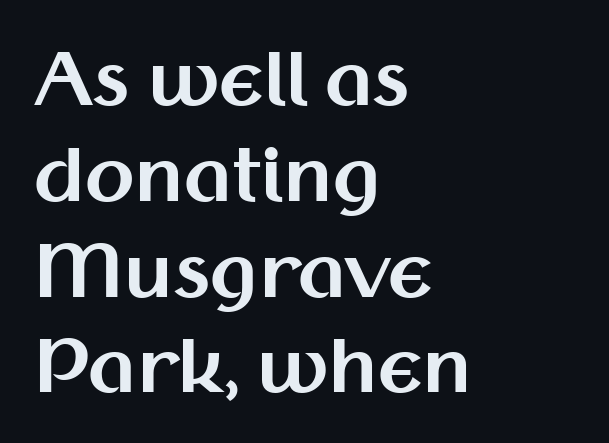
{"serif": "no", "italic": "no", "bold": "yes", "weight": "bold", "width": "normal", "stroke_contrast": "medium", "x_height": "medium", "monospaced": "no", "underline": "no", "align": "left", "line_spacing": "normal", "line_spacing_ratio": 1.33, "letter_spacing": "normal", "letter_spacing_em": 0.0, "glyph_px": 72}
